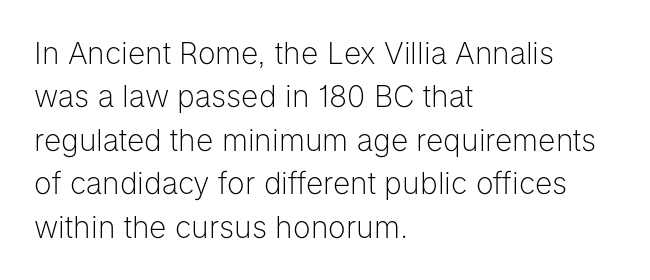
{"serif": "no", "italic": "no", "bold": "no", "weight": "light", "width": "normal", "stroke_contrast": "low", "x_height": "medium", "monospaced": "no", "underline": "no", "align": "left", "line_spacing": "normal", "line_spacing_ratio": 1.45, "letter_spacing": "normal", "letter_spacing_em": 0.0, "glyph_px": 30}
